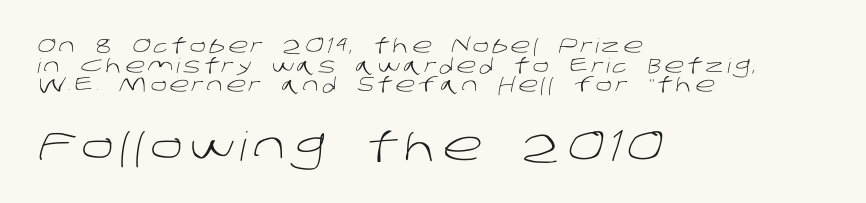
{"serif": "no", "bold": "no", "weight": "light", "width": "normal", "stroke_contrast": "low", "x_height": "large", "monospaced": "no", "underline": "no", "align": "left", "line_spacing": "tight", "line_spacing_ratio": 0.98, "larger_block": "second", "size_ratio": 2.0, "glyph_px": 40}
